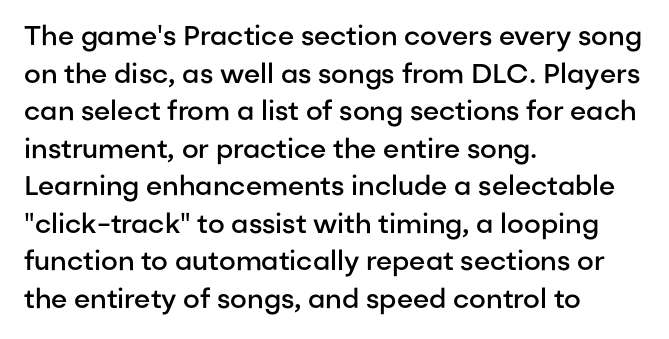
If you drew a ruler down the left edge, every line would touch it. Does the leading feel generous? No, just average. The gap between lines stays unmarked. This is the in-between weight designers call semibold or demi. These lines keep a tight, regular rhythm from letter to letter. This is roman type, the default non-slanted kind.
